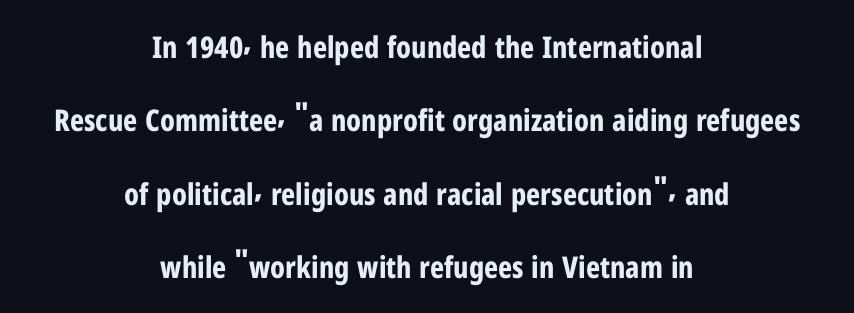
{"serif": "no", "italic": "no", "bold": "yes", "weight": "bold", "width": "condensed", "stroke_contrast": "low", "x_height": "medium", "monospaced": "no", "underline": "no", "align": "center", "line_spacing": "loose", "line_spacing_ratio": 2.45, "letter_spacing": "normal", "letter_spacing_em": 0.0, "glyph_px": 30}
